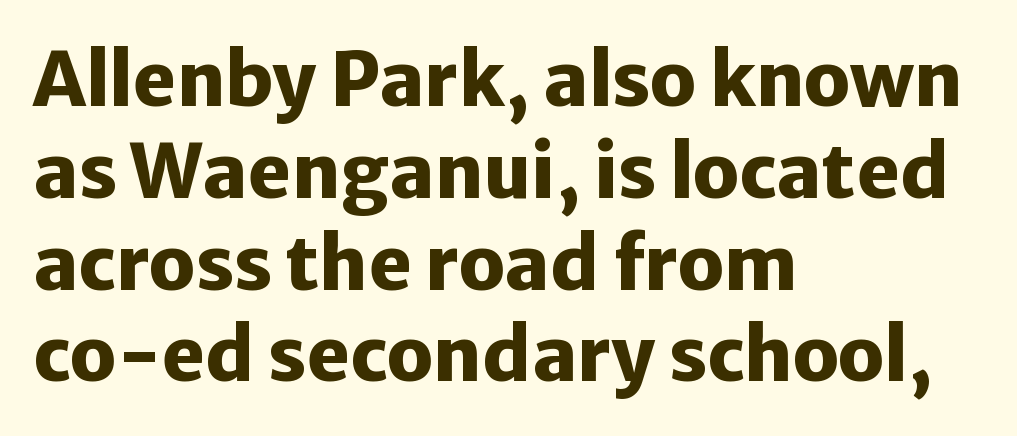
Q: Is the text bold? A: Yes.
Q: Is the text italic (slanted)? A: No, it is upright.
Q: Is the typeface a serif or a sans-serif typeface? A: Sans-serif.
Q: Is the text underlined? A: No.
Q: How is the paragraph aligned? A: Left-aligned.
Q: Is the spacing between letters normal or unusually wide? A: Normal.
Q: Width (condensed, normal, or wide)? A: Normal.
Q: Stroke contrast? A: Low.
Q: x-height? A: Medium.
Q: Monospaced? A: No.
